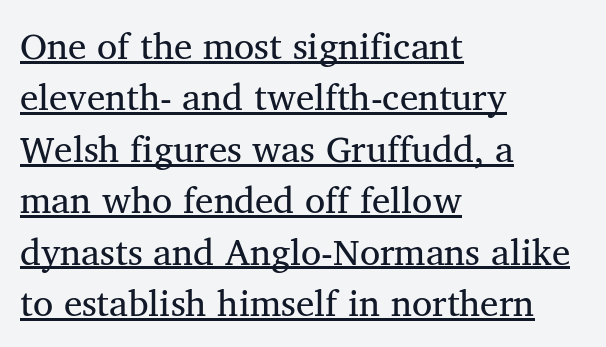
The image shows 37 px regular-weight serif type, upright; set left-aligned, normal line spacing (1.39x), normal letter spacing, underlined; medium stroke contrast and a medium x-height.
